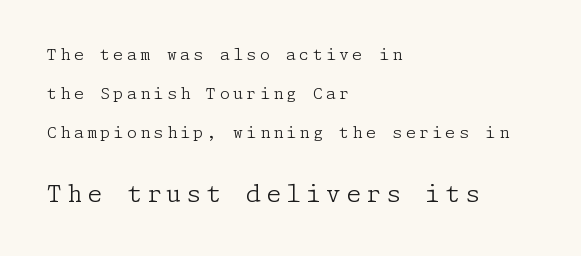
Q: Is the text bold? A: No.
Q: Is the text italic (slanted)? A: No, it is upright.
Q: Is the text underlined? A: No.
Q: How is the paragraph aligned? A: Left-aligned.
Q: Is the spacing between letters normal or unusually wide? A: Unusually wide.
Q: Is the spacing between lines tight, normal or loose? A: Loose.
Q: Which block of text is set in a larger size, the first (top) or the second (bottom)? A: The second (bottom) one.
